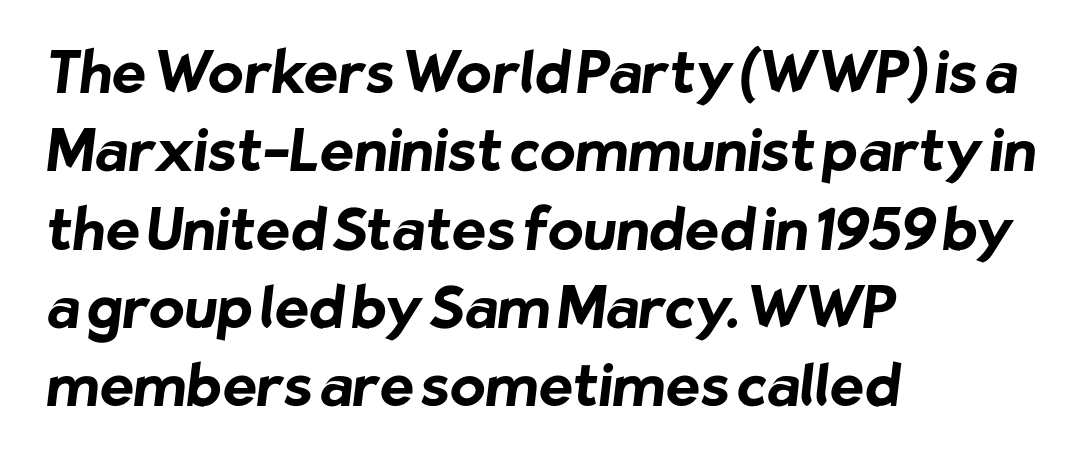
Q: Is the text bold? A: Yes.
Q: Is the typeface a serif or a sans-serif typeface? A: Sans-serif.
Q: Is the text underlined? A: No.
Q: How is the paragraph aligned? A: Left-aligned.
Q: Is the spacing between letters normal or unusually wide? A: Normal.
Q: Is the spacing between lines tight, normal or loose? A: Normal.
Q: Width (condensed, normal, or wide)? A: Normal.
Q: Stroke contrast? A: Low.
Q: x-height? A: Medium.
Q: Monospaced? A: No.
